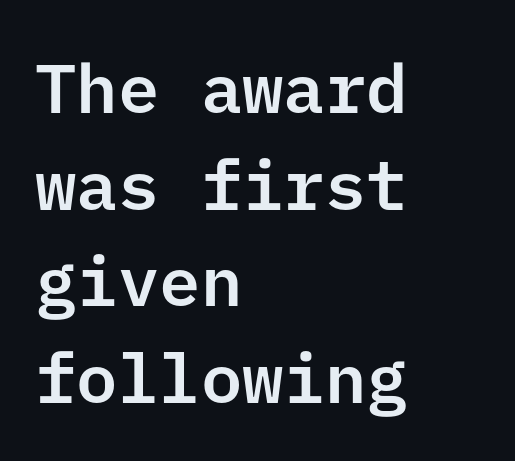
Q: Is the text italic (slanted)? A: No, it is upright.
Q: Is the typeface a serif or a sans-serif typeface? A: Sans-serif.
Q: Is the text underlined? A: No.
Q: How is the paragraph aligned? A: Left-aligned.
Q: Is the spacing between letters normal or unusually wide? A: Normal.
Q: Is the spacing between lines tight, normal or loose? A: Normal.
Q: Width (condensed, normal, or wide)? A: Normal.
Q: Stroke contrast? A: Low.
Q: x-height? A: Medium.
